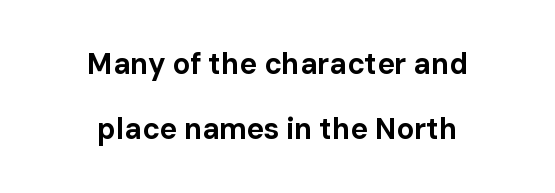
Q: Is the text bold? A: Yes.
Q: Is the text italic (slanted)? A: No, it is upright.
Q: Is the typeface a serif or a sans-serif typeface? A: Sans-serif.
Q: Is the text underlined? A: No.
Q: How is the paragraph aligned? A: Centered.
Q: Is the spacing between letters normal or unusually wide? A: Normal.
Q: Is the spacing between lines tight, normal or loose? A: Loose.
Q: Width (condensed, normal, or wide)? A: Normal.
Q: Stroke contrast? A: Low.
Q: x-height? A: Medium.
Q: Monospaced? A: No.
